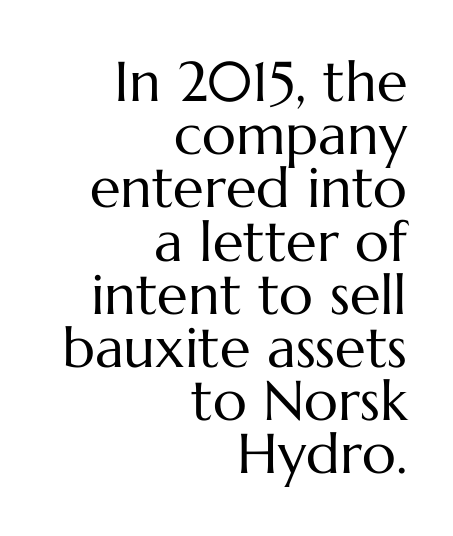
The image shows 56 px regular-weight type, upright; set right-aligned, tight line spacing (0.95x), normal letter spacing, not underlined; medium stroke contrast and a medium x-height.
